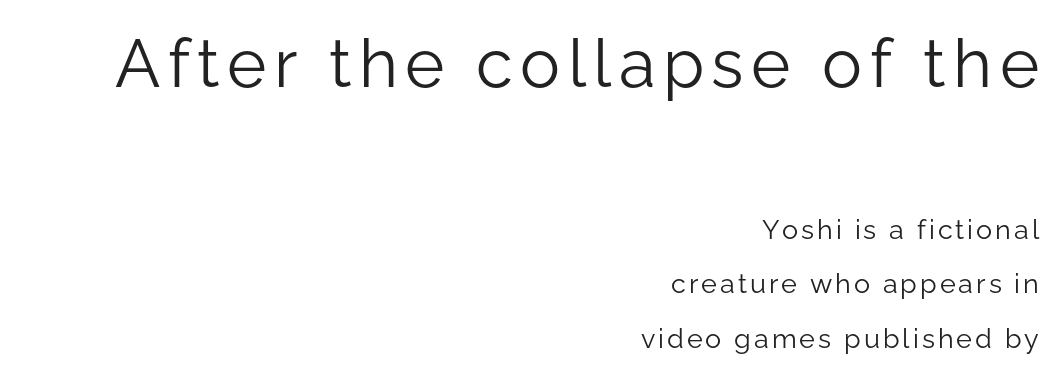
The image shows 67 px light sans-serif type, upright; set right-aligned, loose line spacing (2.02x), not underlined; the first (top) block is 2.48x larger; low stroke contrast and a medium x-height.
